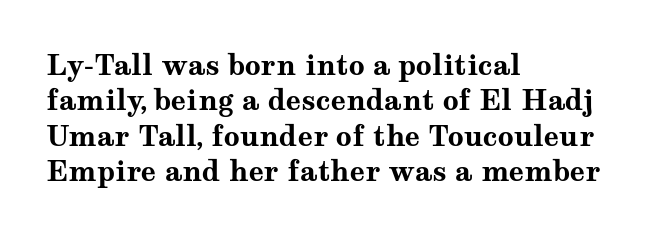
The image shows 28 px bold, wide serif type, upright; set left-aligned, normal line spacing (1.26x), normal letter spacing, not underlined; medium stroke contrast and a medium x-height.
